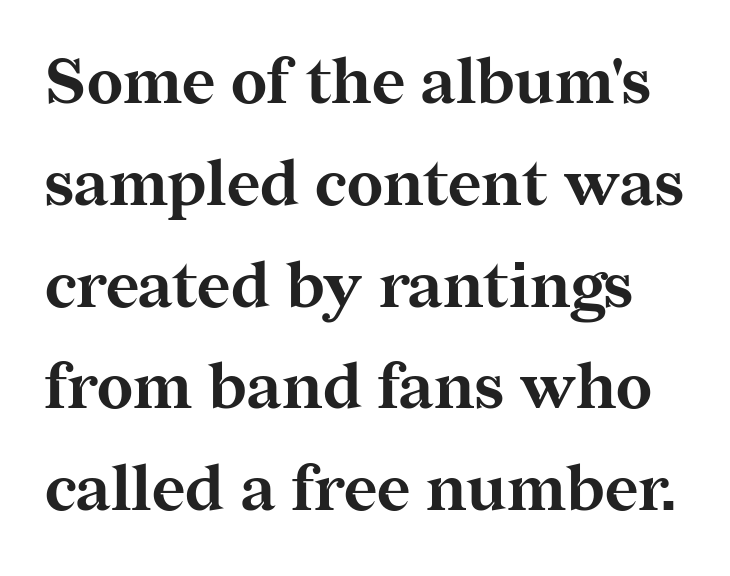
{"serif": "yes", "italic": "no", "bold": "yes", "weight": "bold", "width": "normal", "stroke_contrast": "medium", "x_height": "medium", "monospaced": "no", "underline": "no", "line_spacing": "normal", "line_spacing_ratio": 1.59, "letter_spacing": "normal", "letter_spacing_em": 0.0, "glyph_px": 64}
